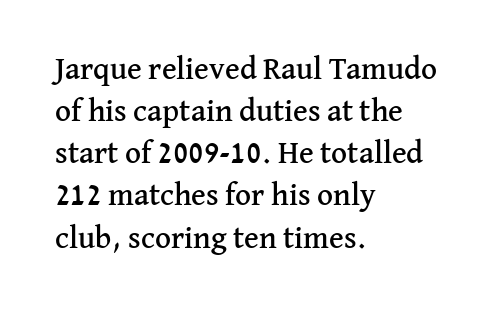
{"serif": "yes", "italic": "no", "width": "normal", "stroke_contrast": "medium", "x_height": "medium", "monospaced": "no", "underline": "no", "align": "left", "line_spacing": "normal", "line_spacing_ratio": 1.36, "letter_spacing": "normal", "letter_spacing_em": 0.0, "glyph_px": 31}
